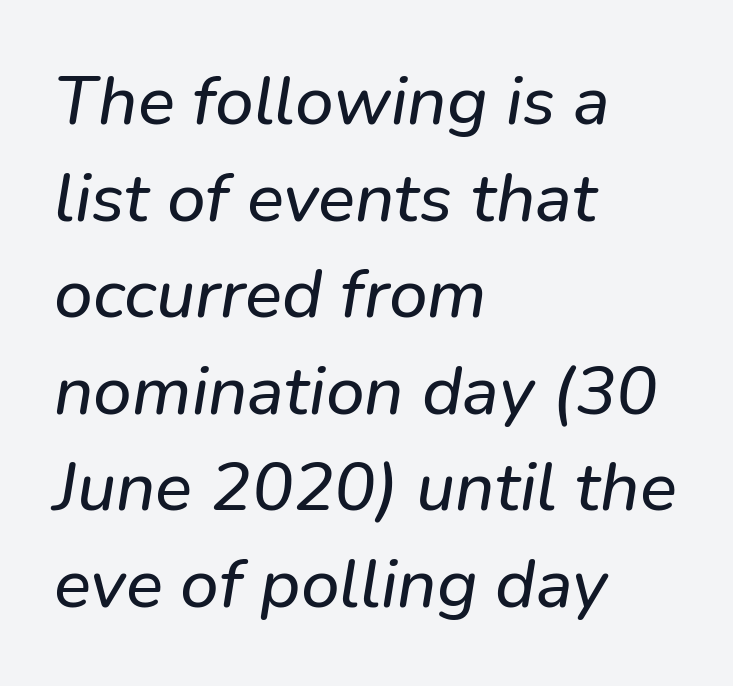
Q: Is the text italic (slanted)? A: Yes, it leans right by about 9 degrees.
Q: Is the text underlined? A: No.
Q: How is the paragraph aligned? A: Left-aligned.
Q: Is the spacing between letters normal or unusually wide? A: Normal.
Q: Is the spacing between lines tight, normal or loose? A: Normal.
Q: Width (condensed, normal, or wide)? A: Normal.
Q: Stroke contrast? A: Low.
Q: x-height? A: Medium.
Q: Monospaced? A: No.
